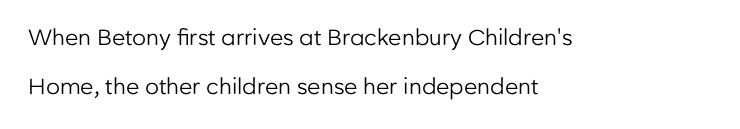
Whoever set this chose breathing room over compactness in the vertical rhythm. It's the straight-up-and-down kind of type. The font is comparable to plain body text, perhaps lighter. The type is set solid horizontally, with unmodified tracking. The area under the type is left untouched.
